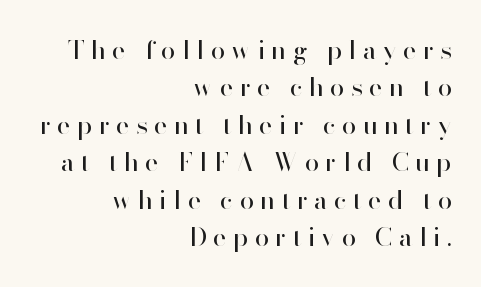
{"italic": "no", "bold": "no", "underline": "no", "align": "right", "line_spacing": "normal", "line_spacing_ratio": 1.44, "letter_spacing": "wide", "letter_spacing_em": 0.24, "glyph_px": 26}
